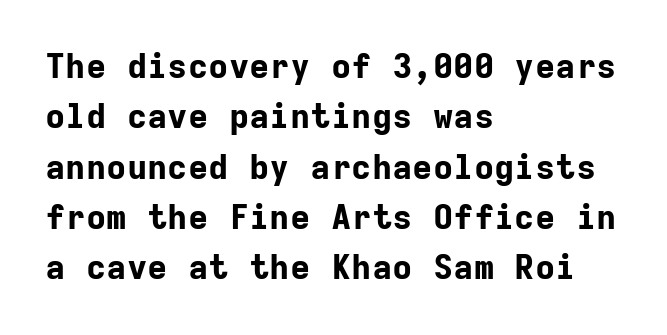
Q: Is the text bold? A: Yes.
Q: Is the text italic (slanted)? A: No, it is upright.
Q: Is the typeface a serif or a sans-serif typeface? A: Sans-serif.
Q: Is the text underlined? A: No.
Q: How is the paragraph aligned? A: Left-aligned.
Q: Is the spacing between letters normal or unusually wide? A: Normal.
Q: Is the spacing between lines tight, normal or loose? A: Normal.
Q: Width (condensed, normal, or wide)? A: Normal.
Q: Stroke contrast? A: Low.
Q: x-height? A: Medium.
Q: Monospaced? A: Yes.
